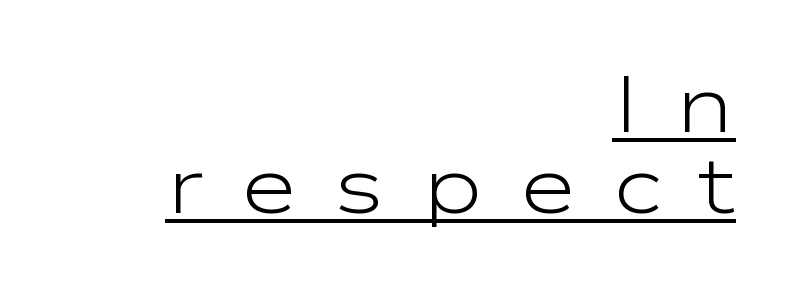
Quick note: not italic, upright. This rendering uses right alignment, leaving the left contour irregular. Words appear elongated and porous because spacing is wide. The space between consecutive lines is stingy. The typeface chosen for these lines omits serifs. Is this a fixed-width face? No — the glyphs have proportional, varying widths.
